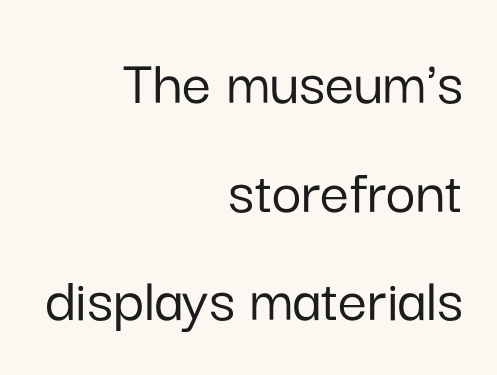
{"serif": "no", "italic": "no", "width": "normal", "stroke_contrast": "low", "x_height": "medium", "monospaced": "no", "underline": "no", "align": "right", "line_spacing": "normal", "line_spacing_ratio": 1.67, "letter_spacing": "normal", "letter_spacing_em": 0.0, "glyph_px": 65}
